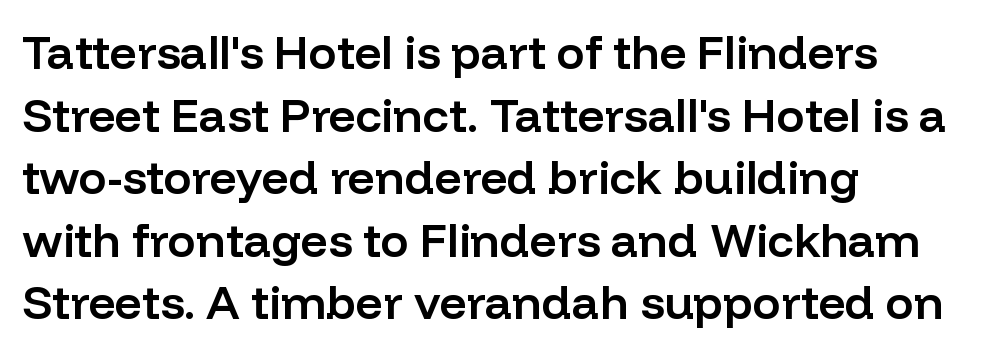
{"serif": "no", "italic": "no", "bold": "semi", "weight": "semibold", "width": "normal", "stroke_contrast": "low", "x_height": "medium", "monospaced": "no", "underline": "no", "align": "left", "line_spacing": "normal", "line_spacing_ratio": 1.33, "letter_spacing": "normal", "letter_spacing_em": 0.0, "glyph_px": 47}
